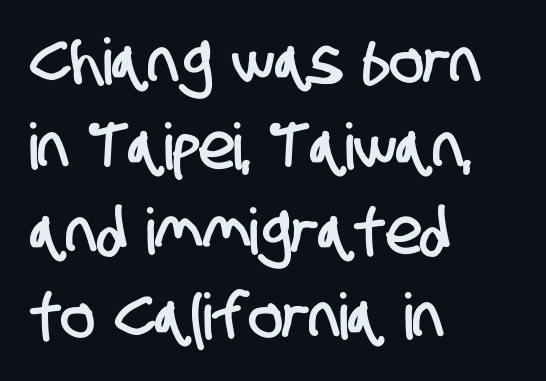
{"serif": "no", "width": "condensed", "stroke_contrast": "low", "x_height": "large", "monospaced": "no", "underline": "no", "align": "left", "line_spacing": "normal", "line_spacing_ratio": 1.33, "letter_spacing": "normal", "letter_spacing_em": 0.0, "glyph_px": 64}
